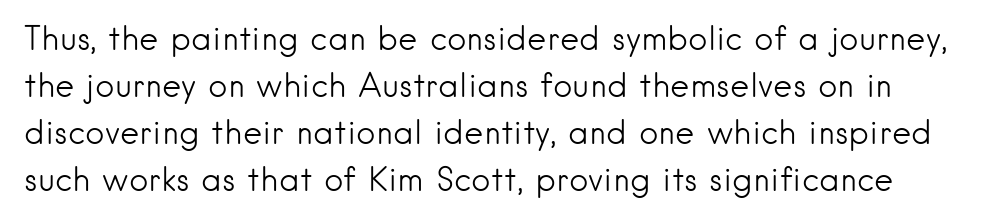
Q: Is the text bold? A: No.
Q: Is the text italic (slanted)? A: No, it is upright.
Q: Is the typeface a serif or a sans-serif typeface? A: Sans-serif.
Q: Is the text underlined? A: No.
Q: Is the spacing between letters normal or unusually wide? A: Normal.
Q: Is the spacing between lines tight, normal or loose? A: Normal.
Q: Width (condensed, normal, or wide)? A: Normal.
Q: Stroke contrast? A: Low.
Q: x-height? A: Small.
Q: Monospaced? A: No.
